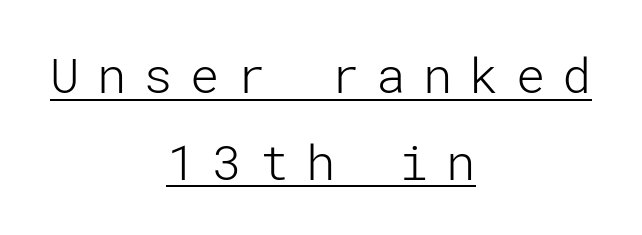
{"serif": "no", "italic": "no", "bold": "no", "weight": "light", "width": "normal", "stroke_contrast": "low", "x_height": "medium", "underline": "yes", "align": "center", "line_spacing_ratio": 1.77, "letter_spacing": "wide", "letter_spacing_em": 0.35, "glyph_px": 49}
